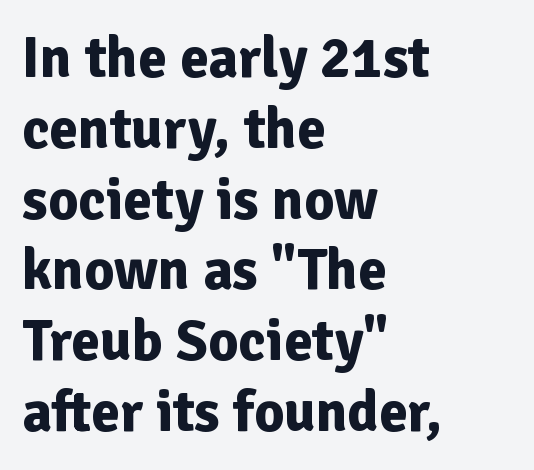
{"serif": "no", "italic": "no", "bold": "yes", "weight": "bold", "width": "normal", "stroke_contrast": "low", "x_height": "medium", "monospaced": "no", "underline": "no", "align": "left", "line_spacing_ratio": 1.22, "letter_spacing": "normal", "letter_spacing_em": 0.0, "glyph_px": 58}
